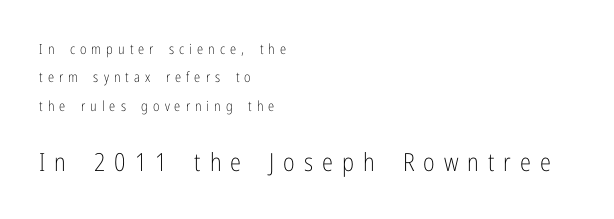
{"italic": "no", "bold": "no", "underline": "no", "align": "left", "line_spacing": "loose", "line_spacing_ratio": 2.03, "letter_spacing": "wide", "letter_spacing_em": 0.36, "larger_block": "second", "size_ratio": 1.79, "glyph_px": 25}
